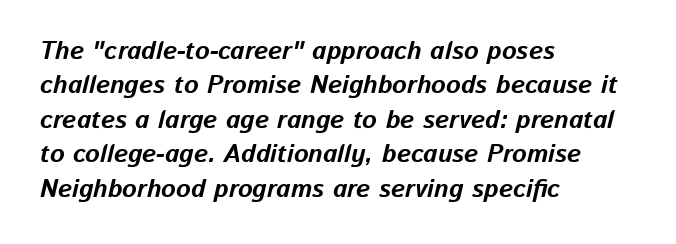
The image shows 25 px bold type, italic (leaning right); set left-aligned, normal line spacing (1.38x), normal letter spacing, not underlined.
